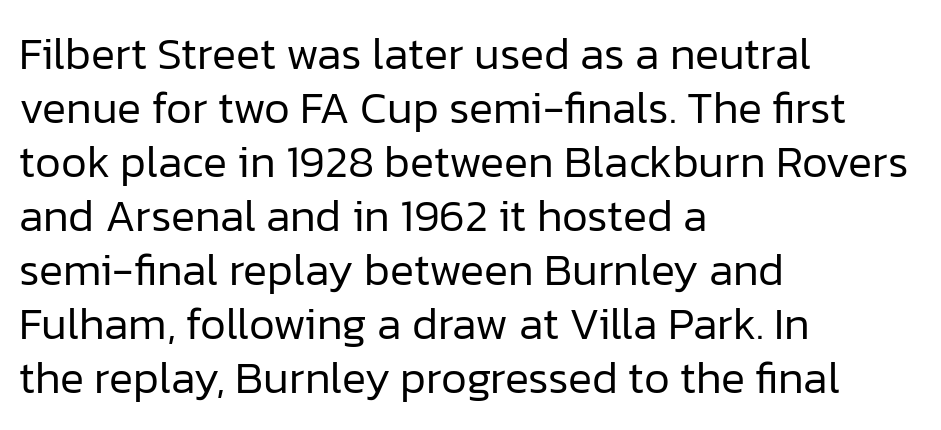
The image shows 45 px regular-weight sans-serif type, upright; set left-aligned, line spacing 1.2x, normal letter spacing, not underlined; low stroke contrast and a medium x-height.
